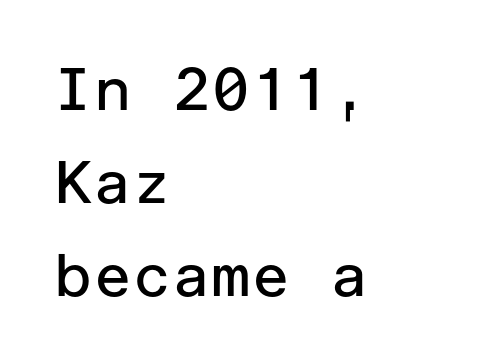
Q: Is the text bold? A: No.
Q: Is the text italic (slanted)? A: No, it is upright.
Q: Is the typeface a serif or a sans-serif typeface? A: Sans-serif.
Q: Is the text underlined? A: No.
Q: How is the paragraph aligned? A: Left-aligned.
Q: Is the spacing between letters normal or unusually wide? A: Normal.
Q: Is the spacing between lines tight, normal or loose? A: Normal.
Q: Width (condensed, normal, or wide)? A: Normal.
Q: Stroke contrast? A: Low.
Q: x-height? A: Medium.
